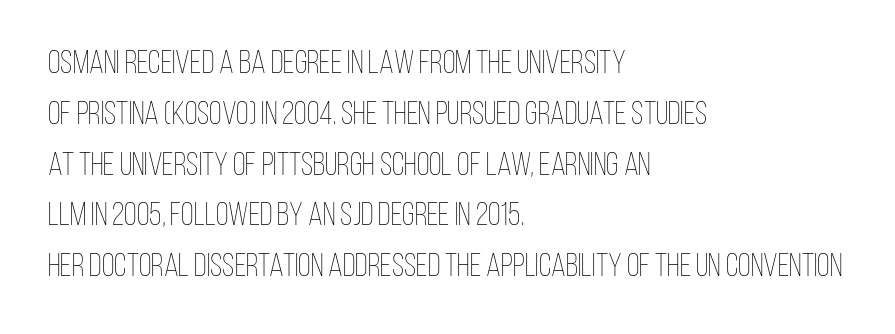
{"italic": "no", "bold": "no", "weight": "thin", "width": "condensed", "stroke_contrast": "low", "x_height": "large", "monospaced": "no", "underline": "no", "align": "left", "line_spacing": "normal", "line_spacing_ratio": 1.54, "letter_spacing": "normal", "letter_spacing_em": 0.0, "glyph_px": 33}
